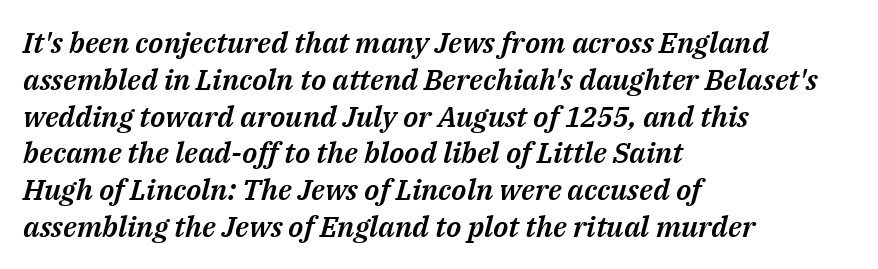
Yep, that's italic — everything's leaning. The lines sit at an ordinary, default distance from one another. Anything drawn beneath the words? Only blank space. The compositor pushed each line to the left boundary.
